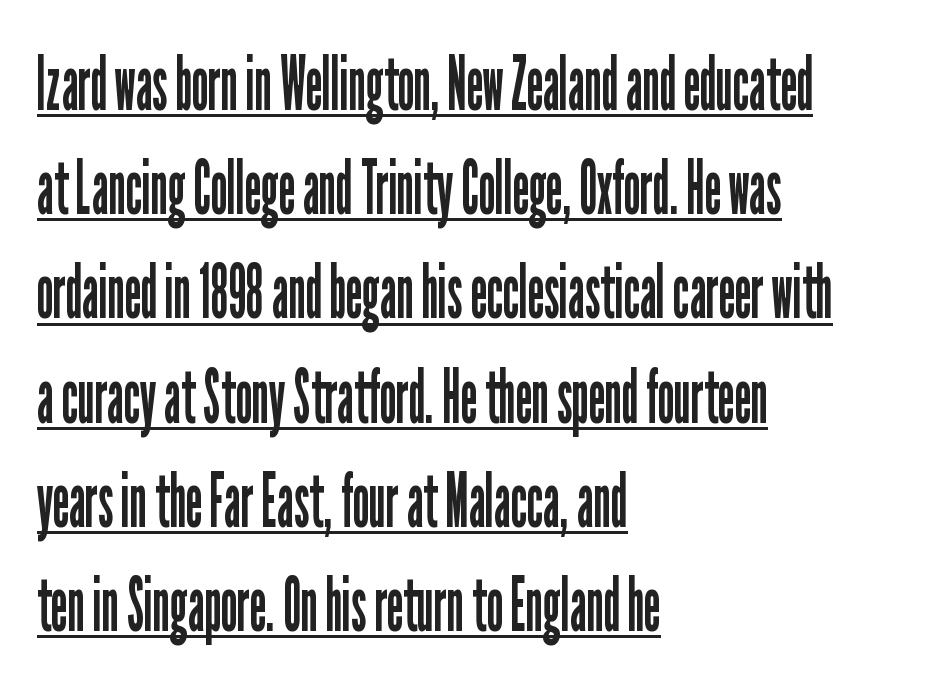
The image shows 75 px regular-weight, condensed sans-serif type, upright; set left-aligned, normal line spacing (1.39x), normal letter spacing, underlined; low stroke contrast and a medium x-height.
